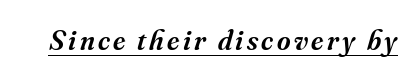
{"serif": "yes", "italic": "yes", "lean": "right", "slant_degrees": 16, "bold": "semi", "weight": "semibold", "width": "normal", "stroke_contrast": "medium", "x_height": "small", "monospaced": "no", "underline": "yes", "glyph_px": 29}
